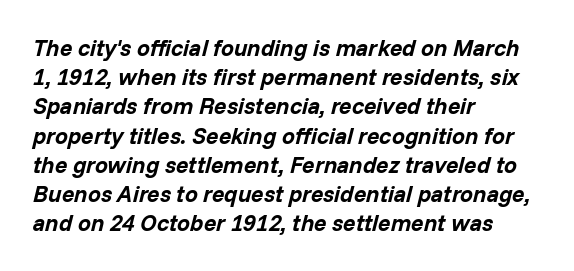
Q: Is the text bold? A: Yes.
Q: Is the text italic (slanted)? A: Yes, it leans right by about 14 degrees.
Q: Is the text underlined? A: No.
Q: How is the paragraph aligned? A: Left-aligned.
Q: Is the spacing between letters normal or unusually wide? A: Normal.
Q: Is the spacing between lines tight, normal or loose? A: Normal.
